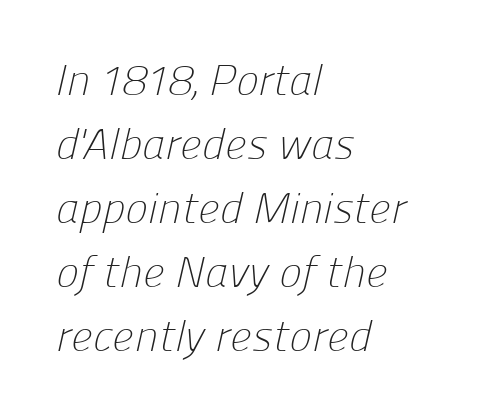
Default kerning and tracking; the words read as compact shapes. You could not count columns in this text — the font is proportionally spaced. Line beginnings align vertically; line endings do not. No letter is thick-stroked: the sample isn't bold. The text was rendered using a sans face with plain stroke endings.
